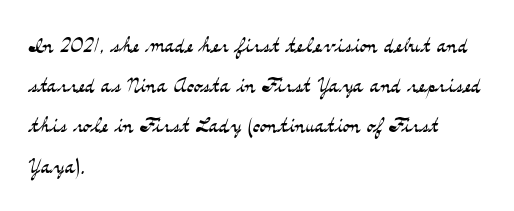
The image shows 27 px text type; set left-aligned, normal line spacing (1.49x), normal letter spacing, not underlined.
